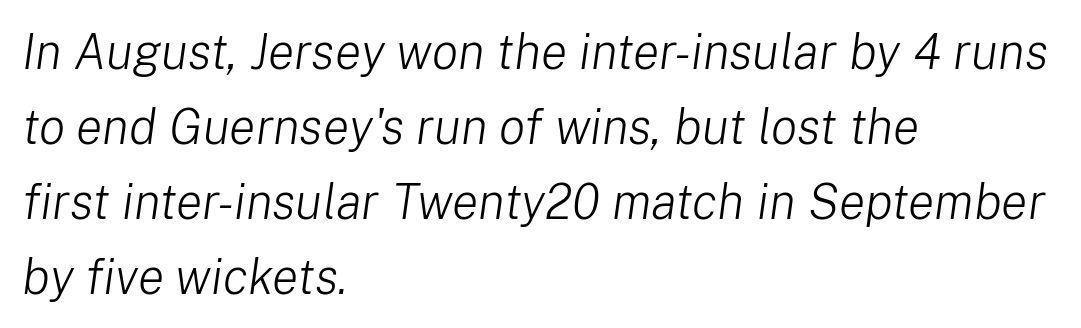
{"italic": "yes", "lean": "right", "slant_degrees": 8, "bold": "no", "weight": "light", "width": "normal", "stroke_contrast": "low", "x_height": "medium", "monospaced": "no", "underline": "no", "align": "left", "line_spacing": "normal", "line_spacing_ratio": 1.53, "letter_spacing": "normal", "letter_spacing_em": 0.0, "glyph_px": 49}
